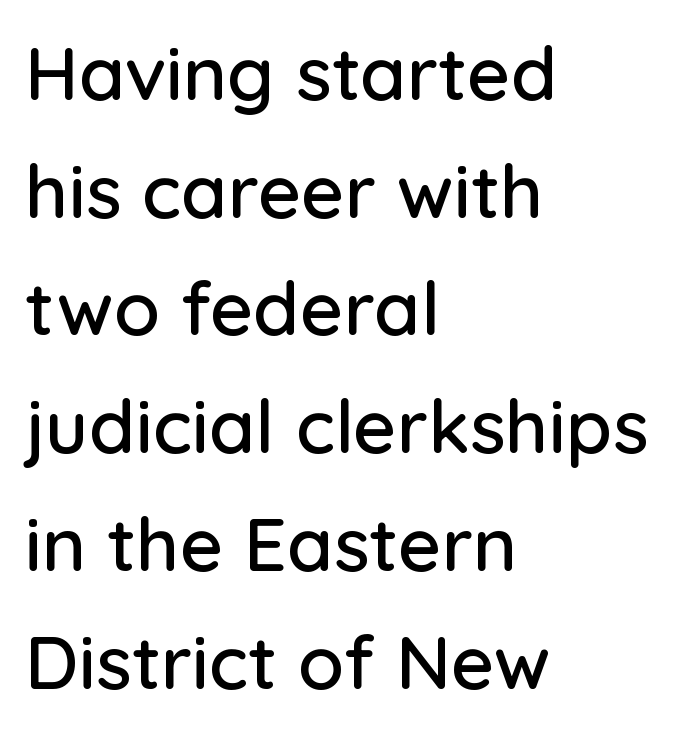
{"serif": "no", "italic": "no", "width": "normal", "stroke_contrast": "low", "x_height": "medium", "monospaced": "no", "underline": "no", "align": "left", "line_spacing": "normal", "line_spacing_ratio": 1.57, "letter_spacing": "normal", "letter_spacing_em": 0.0, "glyph_px": 75}
